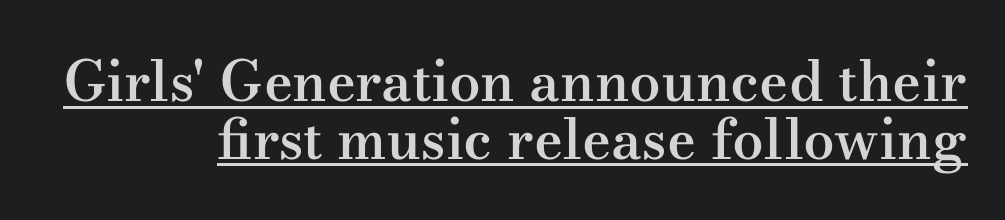
{"serif": "yes", "italic": "no", "bold": "semi", "weight": "semibold", "width": "wide", "stroke_contrast": "medium", "x_height": "small", "monospaced": "no", "underline": "yes", "align": "right", "line_spacing": "tight", "line_spacing_ratio": 1.03, "letter_spacing": "normal", "letter_spacing_em": 0.0, "glyph_px": 56}
